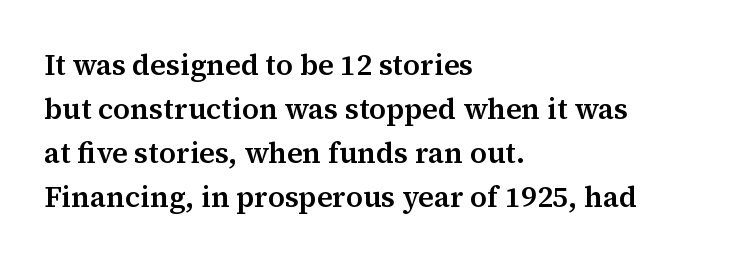
Stroke terminals: seriffed. You can tell it's not italic because the verticals are truly vertical. Short and long lines alike share a common starting point at left. Varying glyph widths throughout — classic text-font behaviour.
